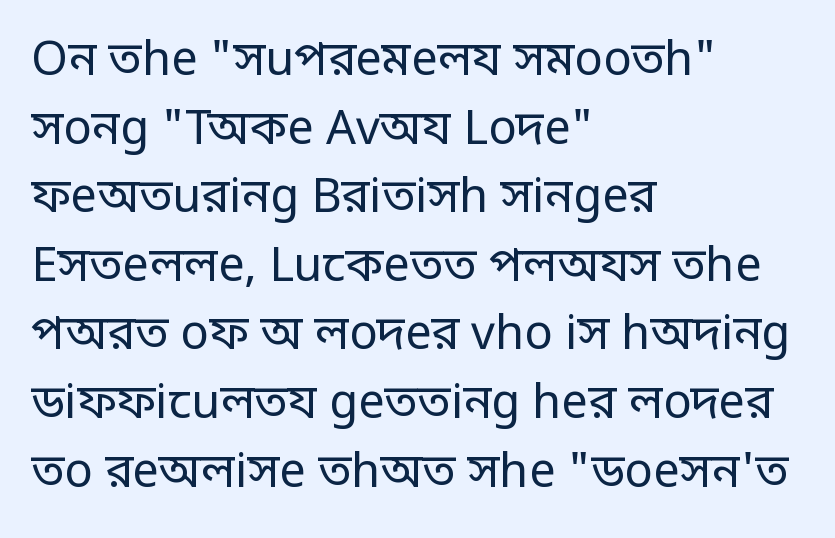
{"serif": "no", "italic": "no", "bold": "no", "weight": "regular", "width": "condensed", "stroke_contrast": "low", "monospaced": "no", "underline": "no", "align": "left", "line_spacing": "normal", "line_spacing_ratio": 1.46, "letter_spacing": "normal", "letter_spacing_em": 0.0, "glyph_px": 47}
